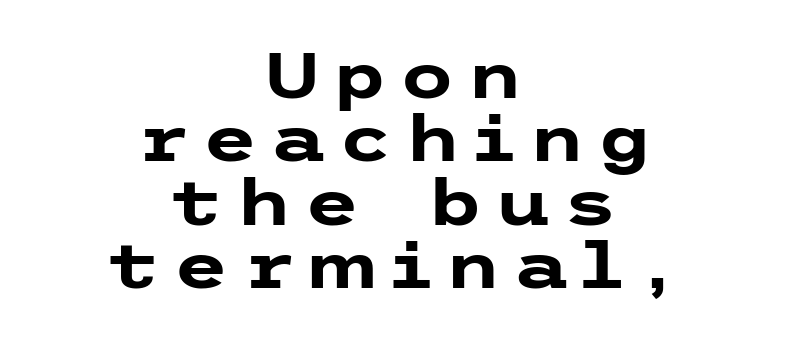
The rag falls on both sides of this text block equally. You could barely slide anything between these rows. This is roman type, the default non-slanted kind. Descenders are the only things crossing below the line. In terms of letterform style, serifs are entirely absent. Heavy-handed strokes throughout: this text is bold.
